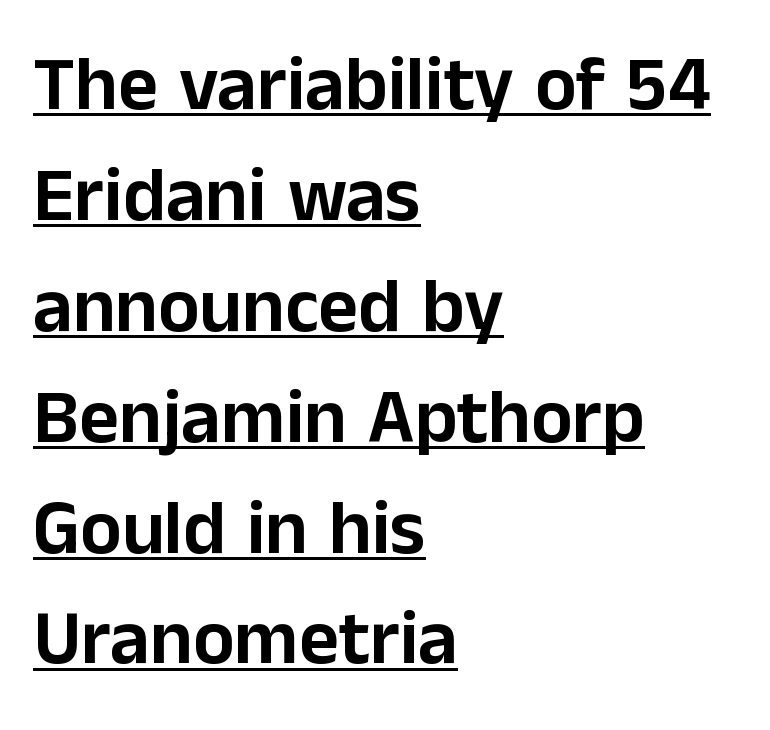
The image shows 77 px sans-serif type, upright; set left-aligned, normal line spacing (1.44x), normal letter spacing, underlined; low stroke contrast and a medium x-height.
